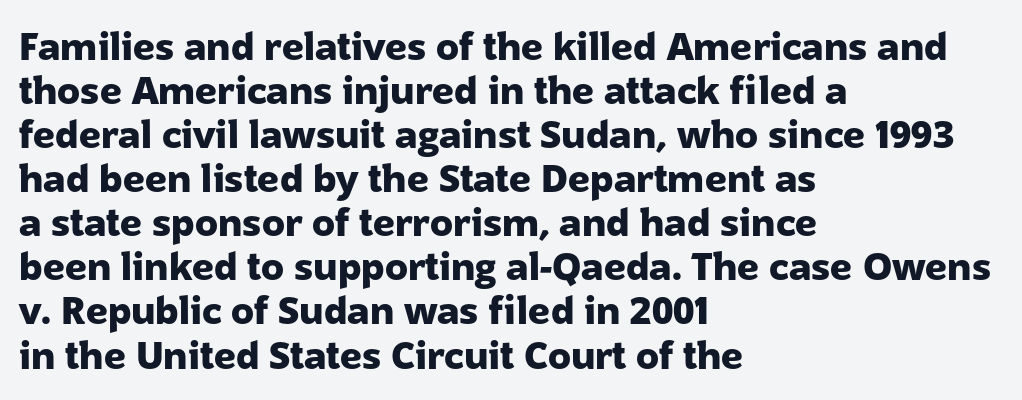
The image shows 38 px heavy sans-serif type, upright; set left-aligned, line spacing 1.16x, normal letter spacing, not underlined; low stroke contrast and a medium x-height.
